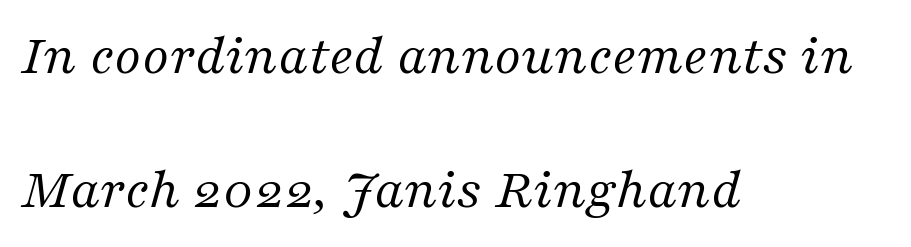
Examine the stroke ends and you'll spot serifs. Any mark beneath the type? The region is blank. These lines are rendered in a variable-pitch font. The rendering anchors every line to the left-hand side.
